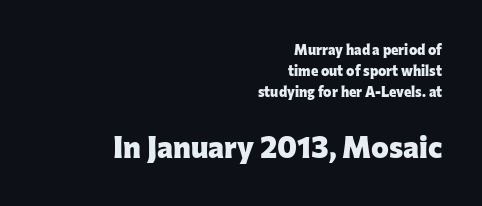
The image shows 30 px heavy sans-serif type, upright; set right-aligned, normal line spacing (1.51x), normal letter spacing, not underlined; the second (bottom) block is 2.14x larger; low stroke contrast and a medium x-height.
